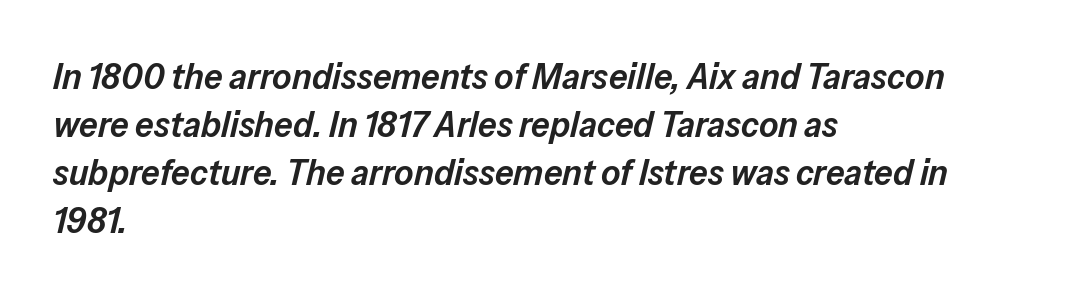
The image shows 37 px semibold type, italic (leaning right); set left-aligned, normal line spacing (1.3x), normal letter spacing, not underlined; low stroke contrast and a medium x-height.
